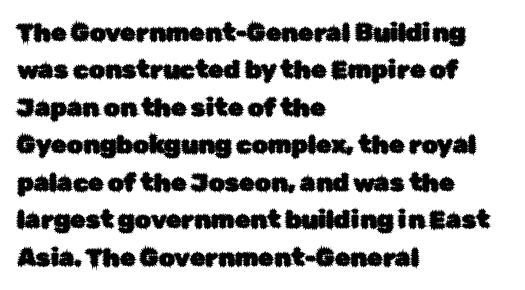
The image shows 25 px text type, upright; set left-aligned, normal line spacing (1.5x), normal letter spacing, not underlined.
